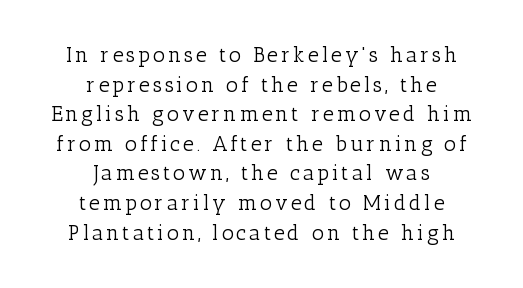
Q: Is the text bold? A: No.
Q: Is the text italic (slanted)? A: No, it is upright.
Q: Is the text underlined? A: No.
Q: How is the paragraph aligned? A: Centered.
Q: Is the spacing between lines tight, normal or loose? A: Normal.
